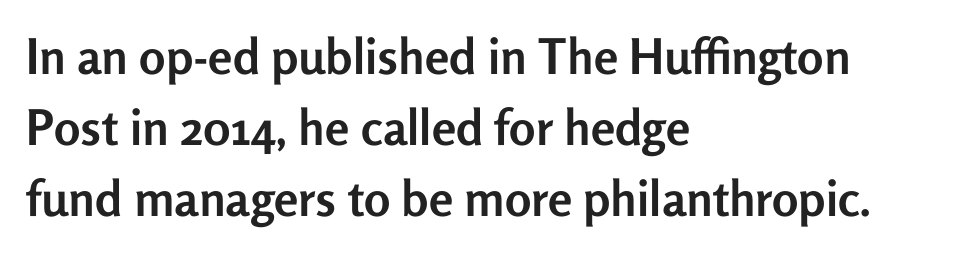
Nothing unusual about the tracking: characters are spaced as the font intends. Vertical strokes here are truly vertical. Is this a fixed-width face? No — the glyphs have proportional, varying widths. The area under the type is left untouched. The line-height multiplier appears to be the usual default. Heavy, bold letterforms.
